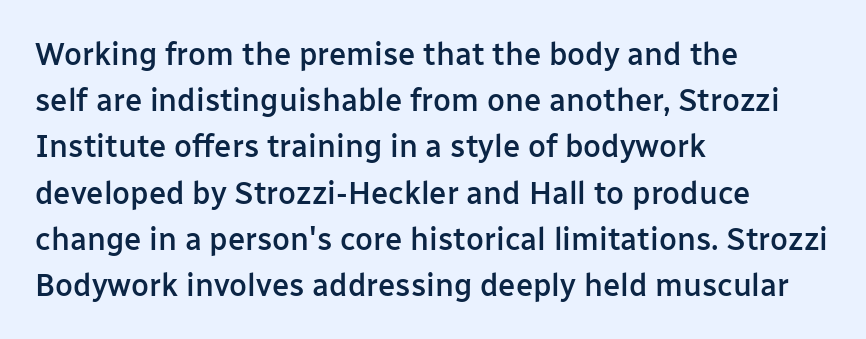
{"serif": "no", "italic": "no", "bold": "semi", "weight": "semibold", "width": "normal", "stroke_contrast": "low", "x_height": "medium", "monospaced": "no", "underline": "no", "align": "left", "line_spacing": "normal", "line_spacing_ratio": 1.49, "letter_spacing": "normal", "letter_spacing_em": 0.0, "glyph_px": 31}
